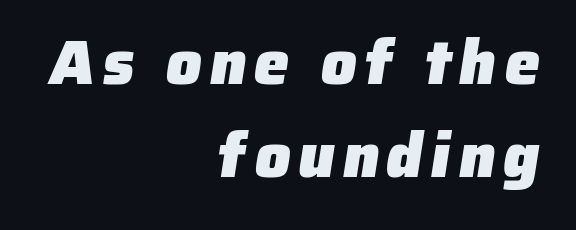
Q: Is the text bold? A: Yes.
Q: Is the typeface a serif or a sans-serif typeface? A: Sans-serif.
Q: Is the text underlined? A: No.
Q: How is the paragraph aligned? A: Right-aligned.
Q: Is the spacing between lines tight, normal or loose? A: Normal.
Q: Width (condensed, normal, or wide)? A: Normal.
Q: Stroke contrast? A: Low.
Q: x-height? A: Medium.
Q: Monospaced? A: No.
